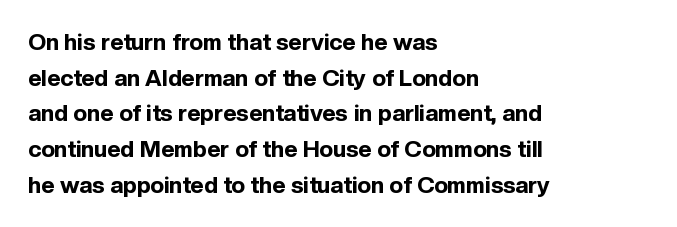
The image shows 23 px bold type, upright; set left-aligned, normal line spacing (1.55x), normal letter spacing, not underlined.
